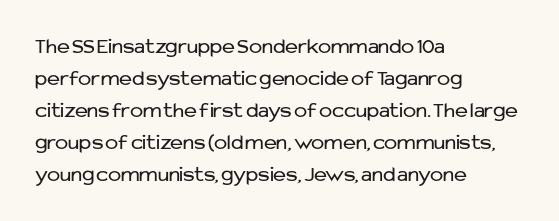
The image shows 22 px text type, upright; set left-aligned, normal line spacing (1.45x), normal letter spacing, not underlined.
